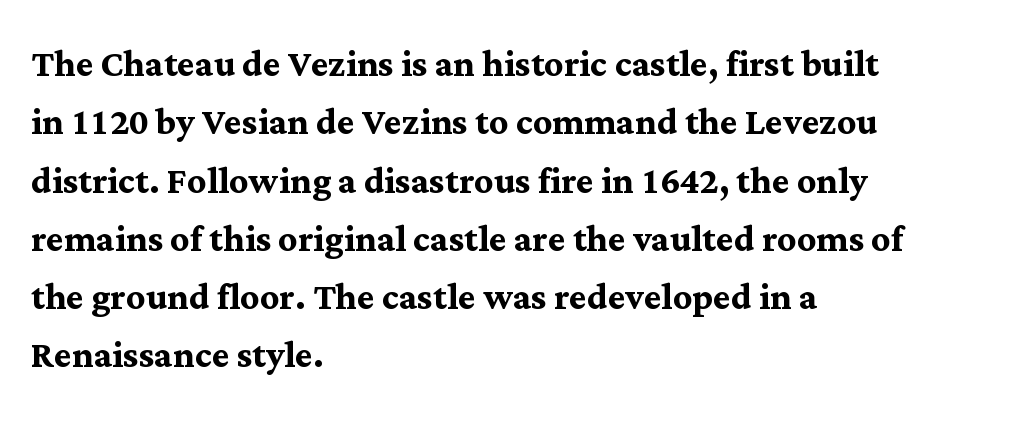
Honestly, the letter spacing is just normal — you wouldn't notice it. In terms of letterform style, serifs are clearly present. Strokes here are thick enough to call this a true bold. The letters advance in unequal steps, a hallmark of proportional type.
